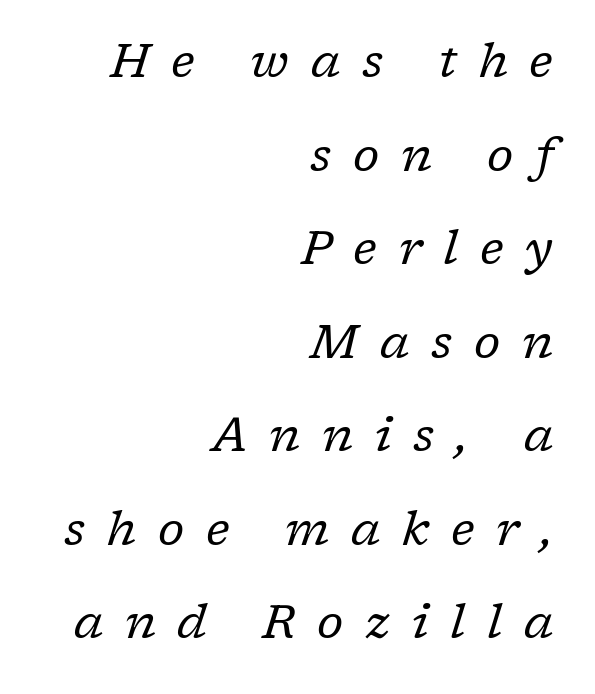
The image shows 47 px regular-weight serif type, italic (leaning right); set right-aligned, loose line spacing (1.99x), unusually wide letter spacing (+0.46 em), not underlined; low stroke contrast and a medium x-height.
